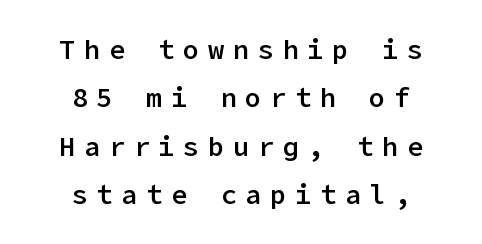
Q: Is the text bold? A: Semi-bold.
Q: Is the text italic (slanted)? A: No, it is upright.
Q: Is the text underlined? A: No.
Q: How is the paragraph aligned? A: Centered.
Q: Is the spacing between letters normal or unusually wide? A: Unusually wide.
